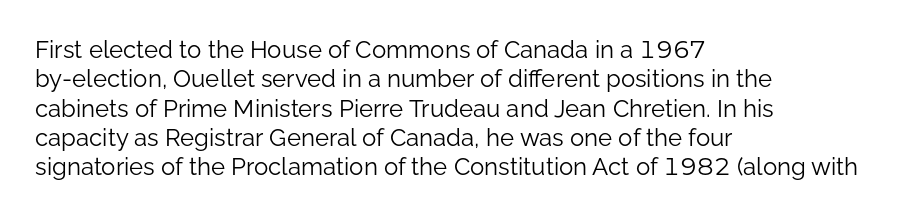
The image shows 24 px text type, upright; set left-aligned, line spacing 1.22x, normal letter spacing, not underlined.
